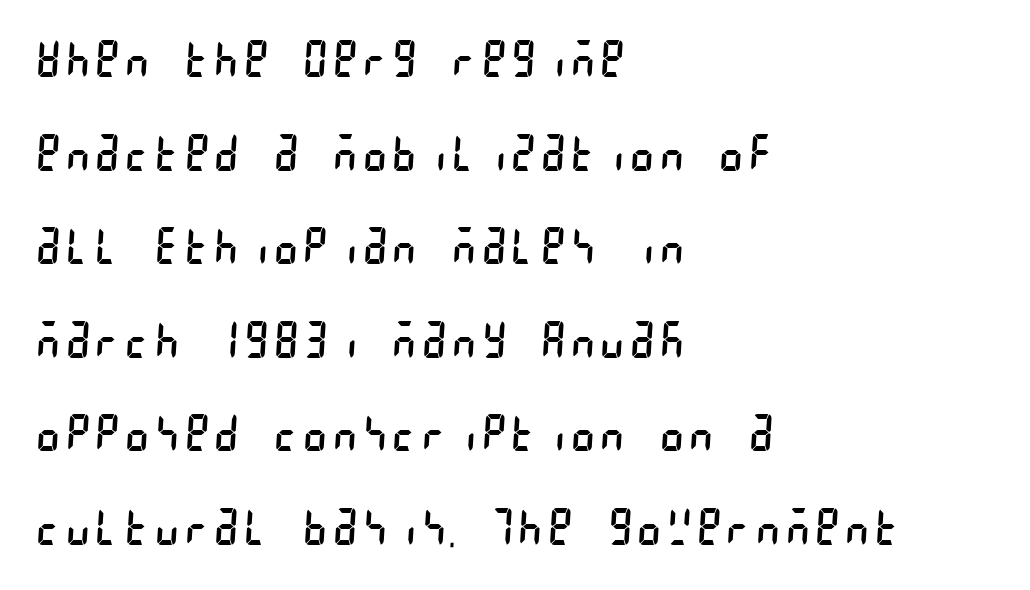
If you measured baseline to baseline, you'd find a long distance. Glance below the letters and you will spot only blank space. No feet cap the strokes, marking this as sans-serif type. Summary of weight: not heavy and not bold.
